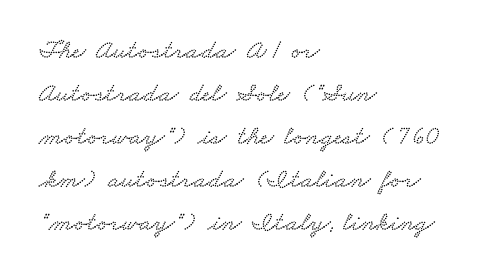
The image shows 27 px text type; set left-aligned, normal line spacing (1.59x), normal letter spacing, not underlined.
